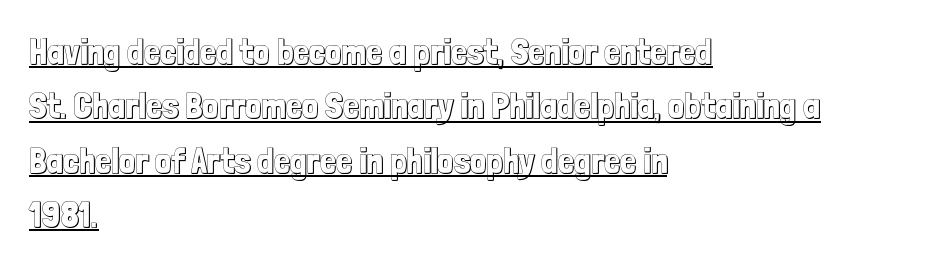
This rendering uses left alignment, leaving the right contour irregular. Notice how the stems are strictly vertical — no italics here. You could call the tracking neutral — neither tight nor loose. These lines sit exactly where default settings would place them.
